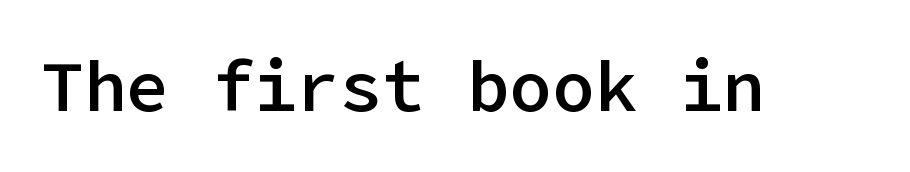
{"serif": "no", "italic": "no", "bold": "semi", "weight": "semibold", "width": "normal", "stroke_contrast": "low", "x_height": "medium", "underline": "no", "letter_spacing": "normal", "letter_spacing_em": 0.0, "glyph_px": 71}
